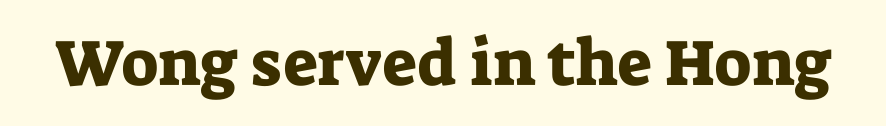
Q: Is the text italic (slanted)? A: No, it is upright.
Q: Is the typeface a serif or a sans-serif typeface? A: Serif.
Q: Is the text underlined? A: No.
Q: Is the spacing between letters normal or unusually wide? A: Normal.
Q: Width (condensed, normal, or wide)? A: Normal.
Q: Stroke contrast? A: Low.
Q: x-height? A: Medium.
Q: Monospaced? A: No.
